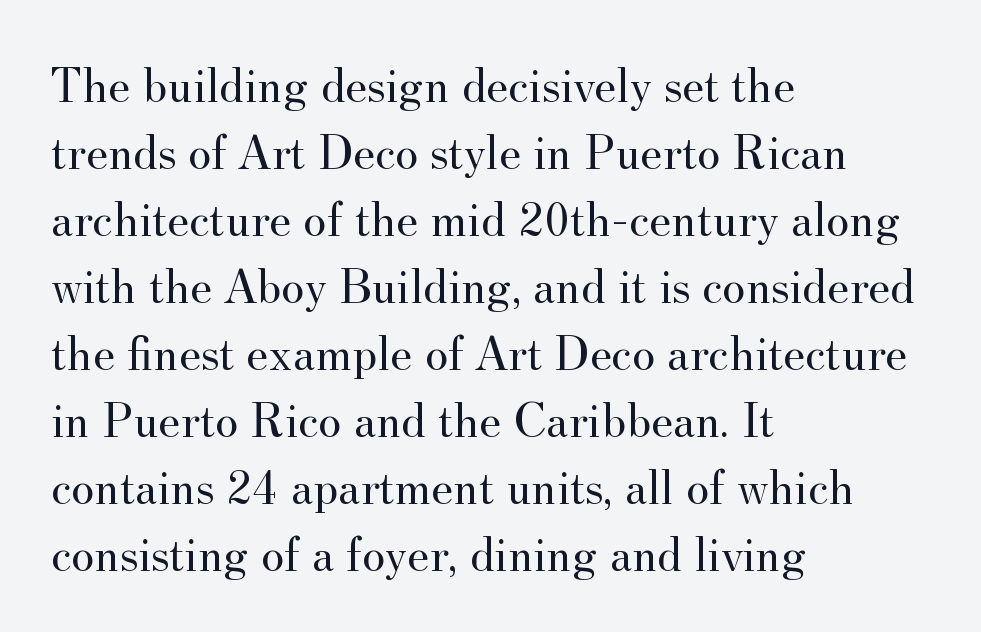
{"serif": "yes", "italic": "no", "bold": "no", "weight": "regular", "width": "normal", "stroke_contrast": "medium", "x_height": "small", "monospaced": "no", "underline": "no", "align": "left", "line_spacing": "normal", "line_spacing_ratio": 1.34, "letter_spacing": "normal", "letter_spacing_em": 0.0, "glyph_px": 50}
